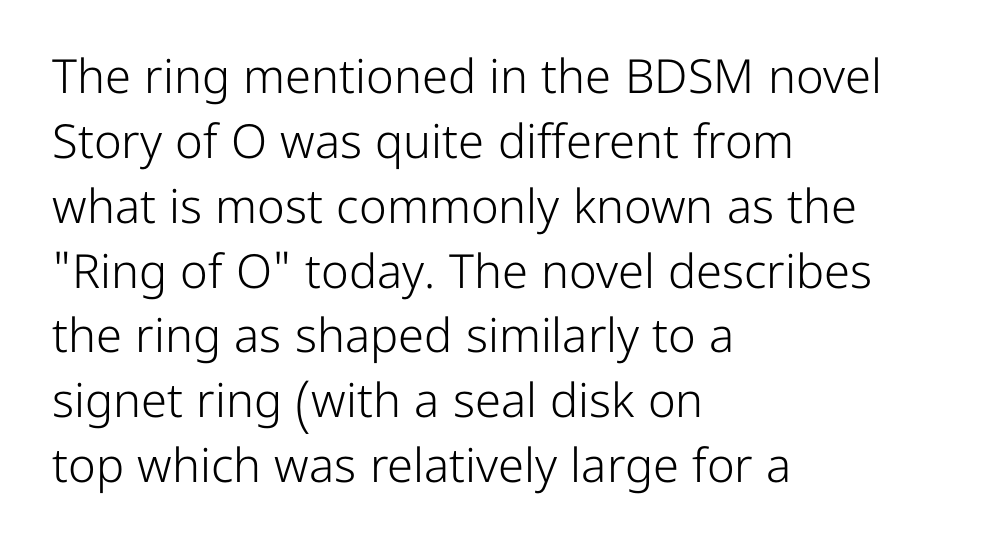
Whoever set this chose a conventional vertical rhythm. The gaps between neighbouring characters are ordinary and unremarkable. One-word summary of the alignment: left. This is sans-serif lettering, the kind often seen on screens and signage. The characters are drawn with everyday or finer stroke widths. The gap between lines stays unmarked.
